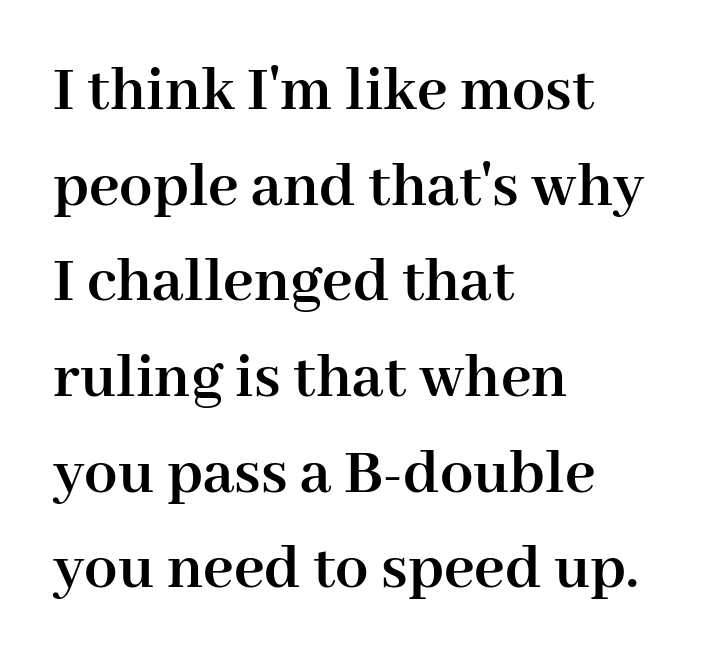
{"serif": "yes", "italic": "no", "bold": "yes", "weight": "semibold", "width": "normal", "stroke_contrast": "high", "x_height": "medium", "monospaced": "no", "underline": "no", "align": "left", "line_spacing": "normal", "line_spacing_ratio": 1.45, "letter_spacing": "normal", "letter_spacing_em": 0.0, "glyph_px": 66}
